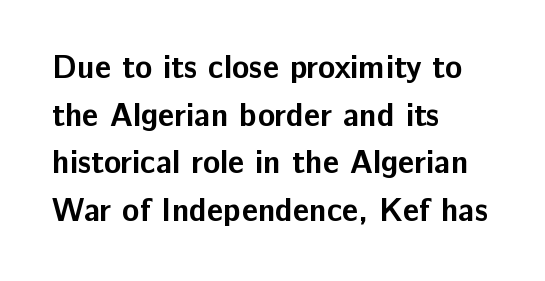
Serif or sans? Sans — the stroke terminals are bare. Visually the block forms a straight wall on the left and a jagged coastline on the right. The letterforms sit shoulder to shoulder at normal distance. Each letter keeps its own natural width here, so spacing adapts to shape. A roman cut, with each character standing at attention.
